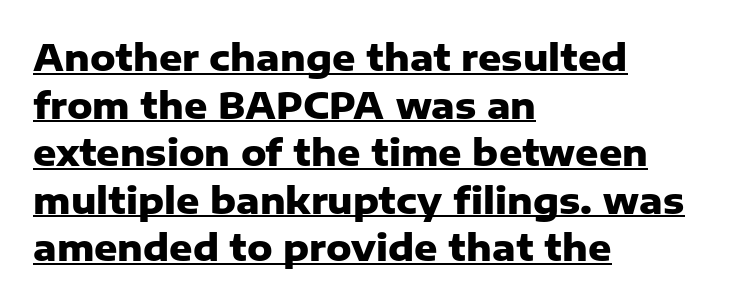
The image shows 36 px heavy sans-serif type, upright; set left-aligned, normal line spacing (1.32x), normal letter spacing, underlined; low stroke contrast and a medium x-height.
